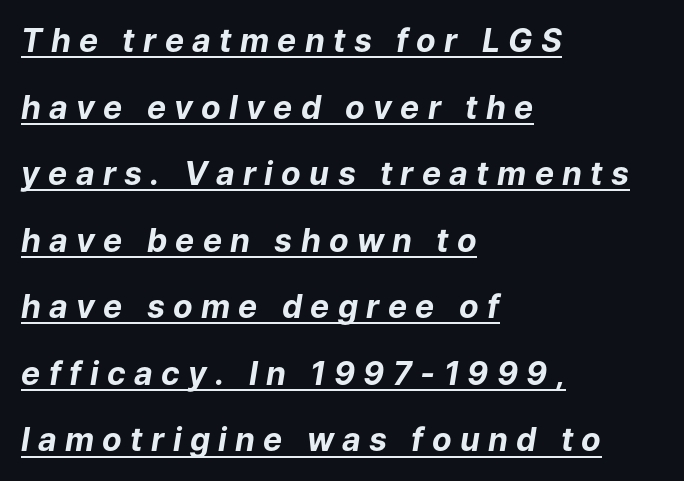
The image shows 32 px bold type, italic (leaning right); set left-aligned, loose line spacing (2.08x), unusually wide letter spacing (+0.26 em), underlined; low stroke contrast and a medium x-height.
